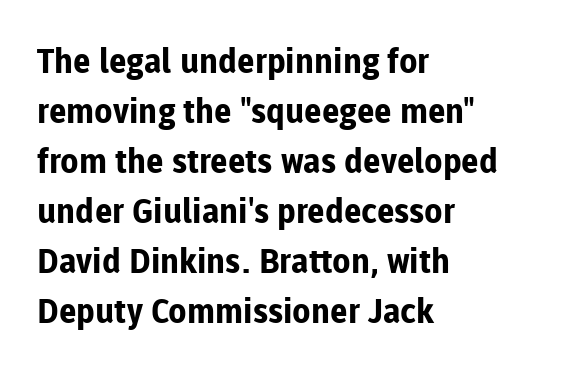
Looks like regular typesetting: each glyph gets only the width it needs. These lines are set flush left with a ragged right edge. The face used here is a sans, in the tradition of grotesques and geometrics. The rendering keeps characters at their native spacing. Characters remain perfectly vertical along every line. The lines sit at an ordinary, default distance from one another.
